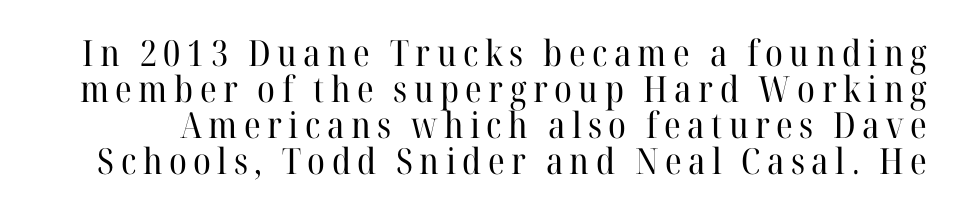
The image shows 36 px regular-weight serif type, upright; set tight line spacing (1.0x), not underlined; high stroke contrast and a medium x-height.
